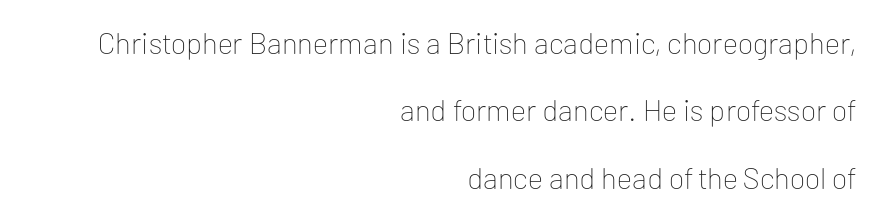
Q: Is the text bold? A: No.
Q: Is the text italic (slanted)? A: No, it is upright.
Q: Is the typeface a serif or a sans-serif typeface? A: Sans-serif.
Q: Is the text underlined? A: No.
Q: How is the paragraph aligned? A: Right-aligned.
Q: Is the spacing between letters normal or unusually wide? A: Normal.
Q: Is the spacing between lines tight, normal or loose? A: Loose.
Q: Width (condensed, normal, or wide)? A: Normal.
Q: Stroke contrast? A: Low.
Q: x-height? A: Medium.
Q: Monospaced? A: No.
